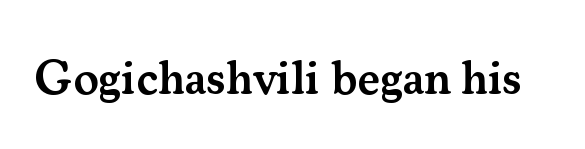
{"serif": "yes", "italic": "no", "bold": "semi", "weight": "semibold", "width": "normal", "stroke_contrast": "medium", "x_height": "small", "monospaced": "no", "underline": "no", "letter_spacing": "normal", "letter_spacing_em": 0.0, "glyph_px": 47}
